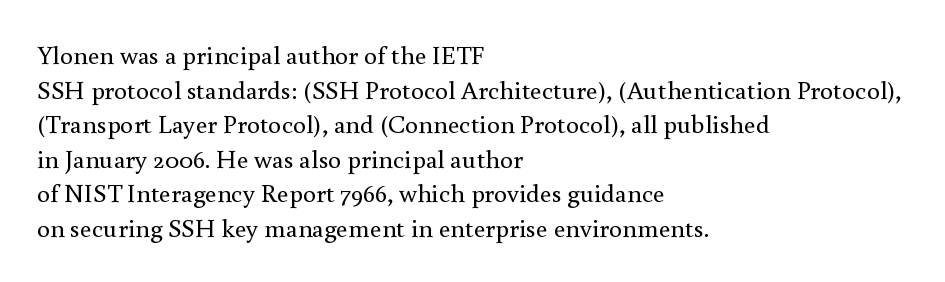
No chunkiness to these letters — they're not bold. A classic flush-left, rag-right setting is used for this passage. One glance says typical: line gaps are just what's usual. The letters sit at their default tracking, neither squeezed nor spread.
